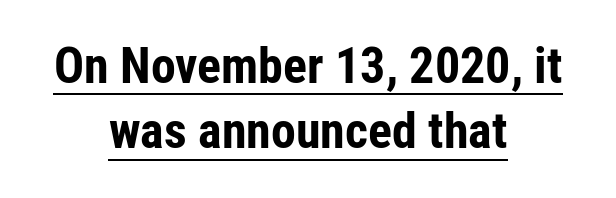
The image shows 50 px bold, condensed sans-serif type, upright; set centered, normal line spacing (1.31x), normal letter spacing, underlined; low stroke contrast and a medium x-height.
